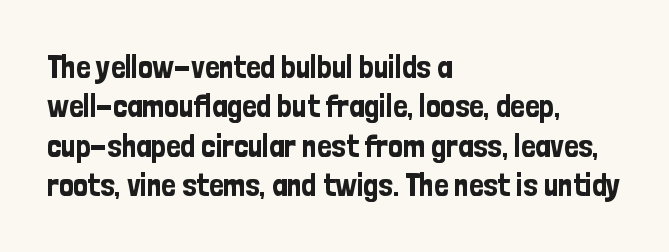
{"serif": "no", "italic": "no", "width": "condensed", "stroke_contrast": "low", "x_height": "medium", "monospaced": "no", "underline": "no", "align": "left", "line_spacing_ratio": 1.23, "letter_spacing": "normal", "letter_spacing_em": 0.0, "glyph_px": 32}
